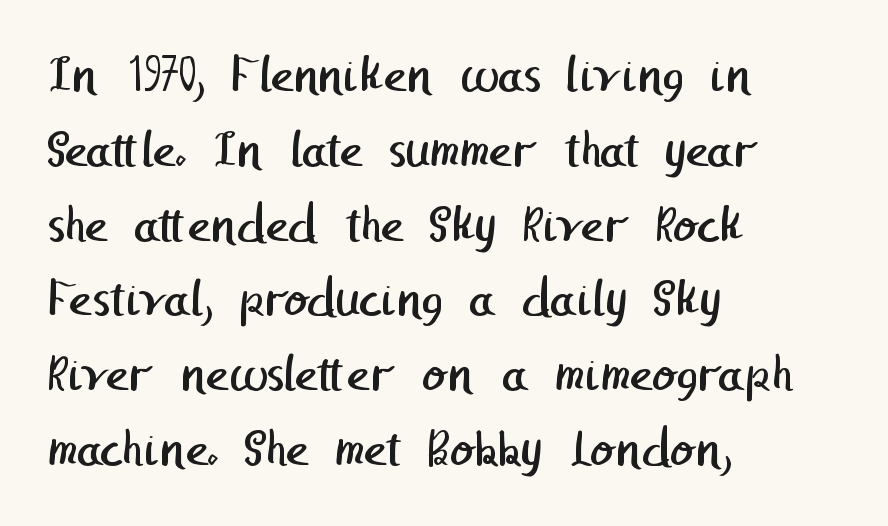
{"serif": "no", "bold": "no", "weight": "regular", "width": "normal", "stroke_contrast": "low", "x_height": "medium", "underline": "no", "align": "left", "line_spacing": "normal", "line_spacing_ratio": 1.36, "letter_spacing": "normal", "letter_spacing_em": 0.0, "glyph_px": 55}
